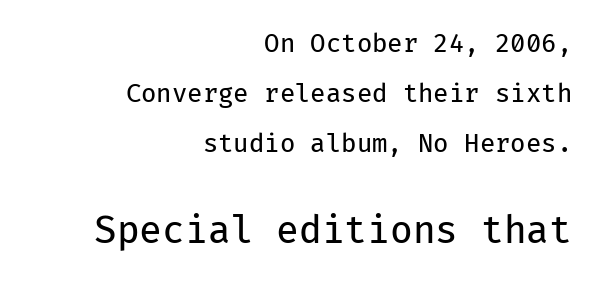
Q: Is the text bold? A: No.
Q: Is the text italic (slanted)? A: No, it is upright.
Q: Is the typeface a serif or a sans-serif typeface? A: Sans-serif.
Q: Is the text underlined? A: No.
Q: How is the paragraph aligned? A: Right-aligned.
Q: Is the spacing between letters normal or unusually wide? A: Normal.
Q: Is the spacing between lines tight, normal or loose? A: Loose.
Q: Which block of text is set in a larger size, the first (top) or the second (bottom)? A: The second (bottom) one.
Q: Width (condensed, normal, or wide)? A: Normal.
Q: Stroke contrast? A: Low.
Q: x-height? A: Medium.
Q: Monospaced? A: Yes.
